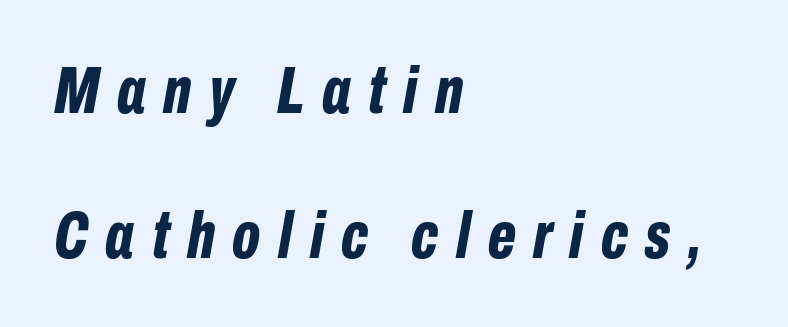
The image shows 67 px bold, condensed type, italic (leaning right); set left-aligned, loose line spacing (2.16x), unusually wide letter spacing (+0.26 em), not underlined; low stroke contrast and a medium x-height.
